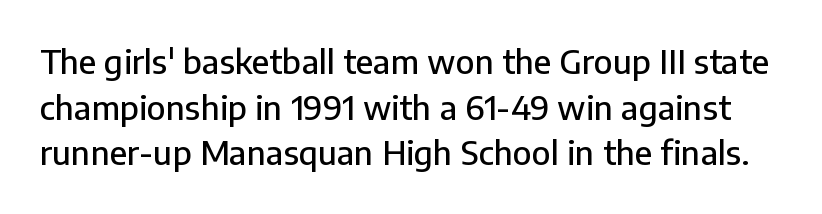
Q: Is the text italic (slanted)? A: No, it is upright.
Q: Is the typeface a serif or a sans-serif typeface? A: Sans-serif.
Q: Is the text underlined? A: No.
Q: Is the spacing between letters normal or unusually wide? A: Normal.
Q: Is the spacing between lines tight, normal or loose? A: Normal.
Q: Width (condensed, normal, or wide)? A: Normal.
Q: Stroke contrast? A: Low.
Q: x-height? A: Medium.
Q: Monospaced? A: No.
